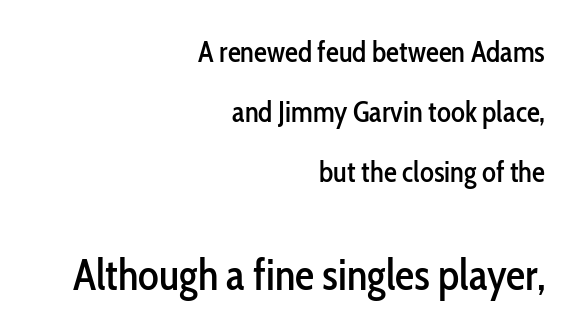
The foot of each line stays bare and open. Note the varied advance widths — an 'i' is clearly narrower than an 'm'. Style check: upright. One-word summary of the alignment: right.
